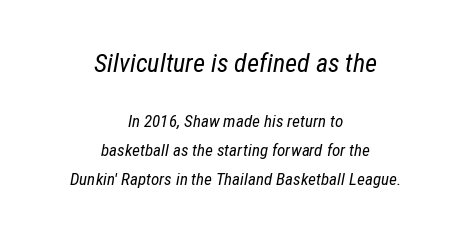
Look at the tracking — it's just the regular setting, nothing added. Check the space under the baseline: it is left empty. Weight: not bold — regular or lighter. In this sample the first text group is rendered at the bigger scale. Baseline-to-baseline distance is the conventional proportion of letter height. If you drew a line through each stem, it would be angled.
